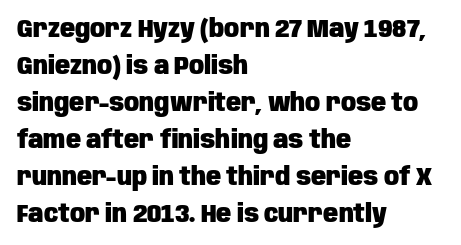
Horizontally, the lines are justified to the leading edge only. These words are printed bold, with thick strokes throughout. These lines sit exactly where default settings would place them. Every character sits straight up, as roman type does. Beneath every word, the page is bare.
